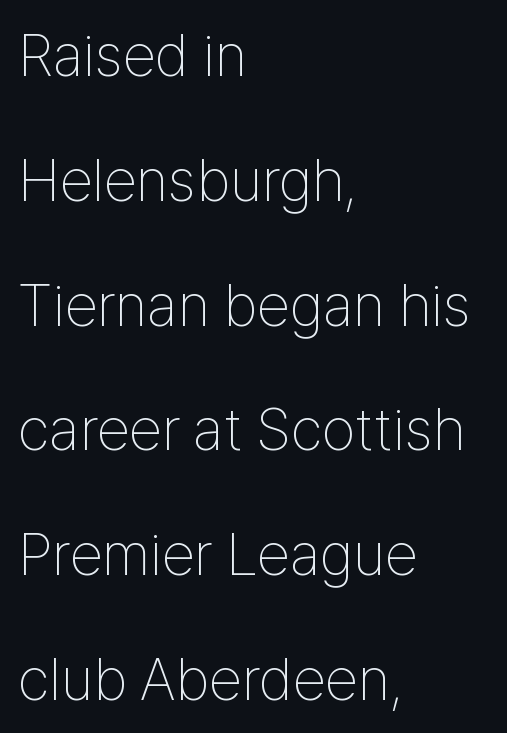
{"serif": "no", "italic": "no", "bold": "no", "weight": "thin", "width": "condensed", "stroke_contrast": "low", "x_height": "medium", "monospaced": "no", "underline": "no", "align": "left", "line_spacing": "loose", "line_spacing_ratio": 2.08, "letter_spacing": "normal", "letter_spacing_em": 0.0, "glyph_px": 60}
